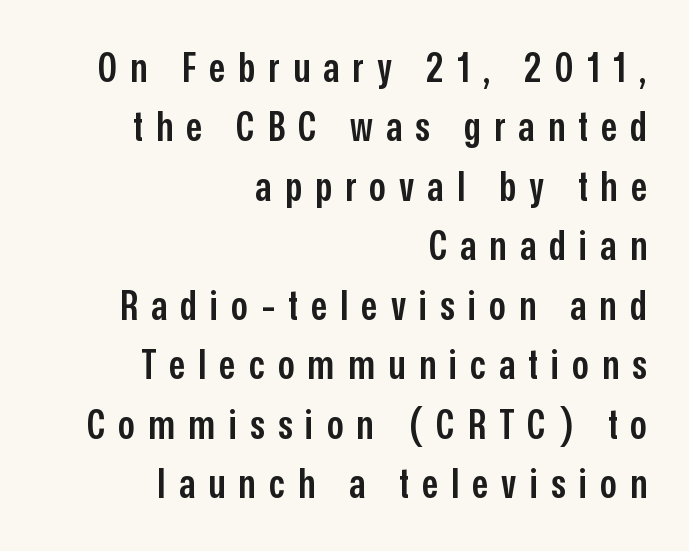
{"serif": "no", "italic": "no", "bold": "semi", "weight": "semibold", "width": "condensed", "stroke_contrast": "low", "x_height": "medium", "monospaced": "no", "underline": "no", "align": "right", "line_spacing": "normal", "line_spacing_ratio": 1.45, "letter_spacing": "wide", "letter_spacing_em": 0.32, "glyph_px": 41}
